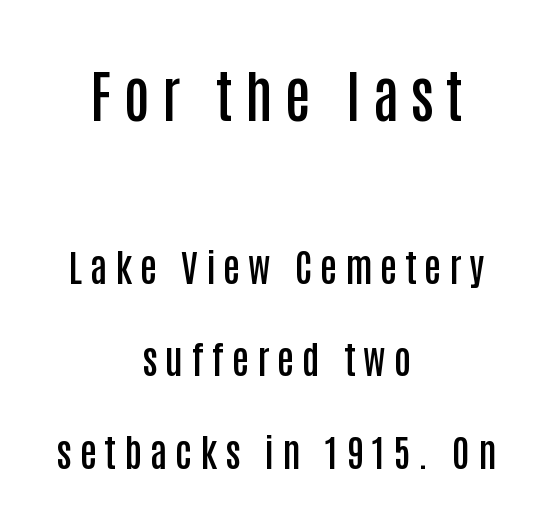
{"serif": "no", "italic": "no", "bold": "semi", "weight": "semibold", "width": "condensed", "stroke_contrast": "low", "x_height": "large", "monospaced": "no", "underline": "no", "align": "center", "line_spacing": "loose", "line_spacing_ratio": 2.44, "letter_spacing": "wide", "letter_spacing_em": 0.21, "larger_block": "first", "size_ratio": 1.5, "glyph_px": 57}
